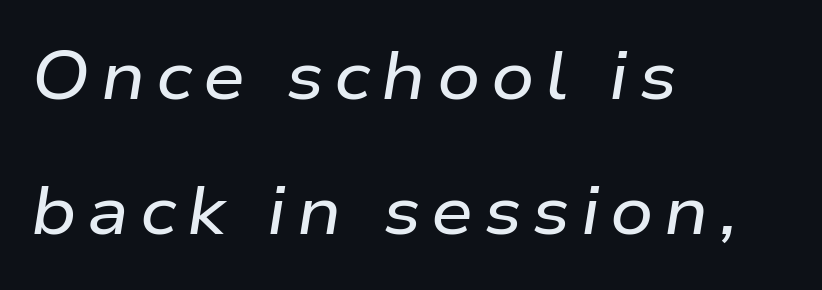
{"italic": "yes", "lean": "right", "slant_degrees": 9, "width": "wide", "stroke_contrast": "low", "x_height": "medium", "monospaced": "no", "underline": "no", "align": "left", "line_spacing": "loose", "line_spacing_ratio": 2.02, "glyph_px": 67}
